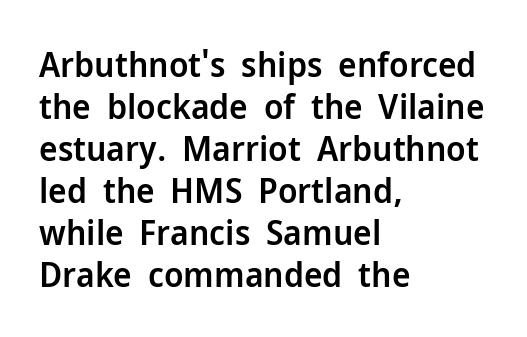
Q: Is the text bold? A: Semi-bold.
Q: Is the text italic (slanted)? A: No, it is upright.
Q: Is the typeface a serif or a sans-serif typeface? A: Sans-serif.
Q: Is the text underlined? A: No.
Q: How is the paragraph aligned? A: Left-aligned.
Q: Is the spacing between letters normal or unusually wide? A: Normal.
Q: Width (condensed, normal, or wide)? A: Normal.
Q: Stroke contrast? A: Low.
Q: x-height? A: Medium.
Q: Monospaced? A: No.
